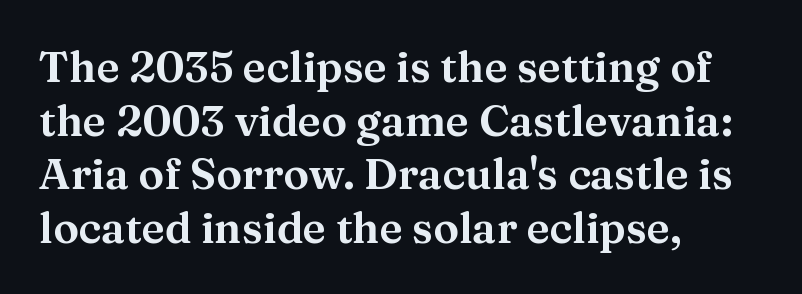
These lines were composed using upright roman letters. Rule under the text: the space is simply empty. The rag falls on the right side of this text block. Do the characters align in a grid? No, the font is proportional.
